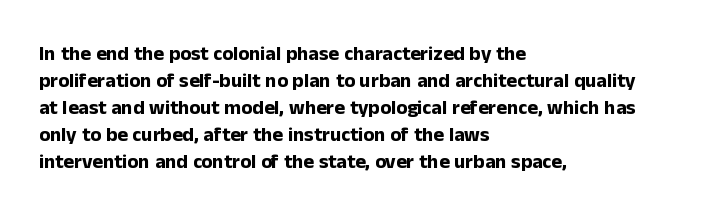
{"italic": "no", "bold": "yes", "underline": "no", "align": "left", "line_spacing": "normal", "line_spacing_ratio": 1.35, "letter_spacing": "normal", "letter_spacing_em": 0.0, "glyph_px": 20}
